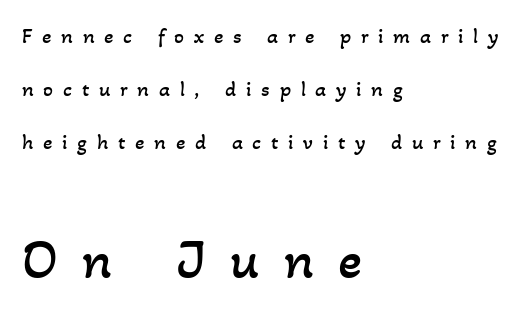
The image shows 56 px regular-weight type; set left-aligned, loose line spacing (2.4x), unusually wide letter spacing (+0.44 em), not underlined; the second (bottom) block is 2.55x larger; low stroke contrast and a small x-height.
